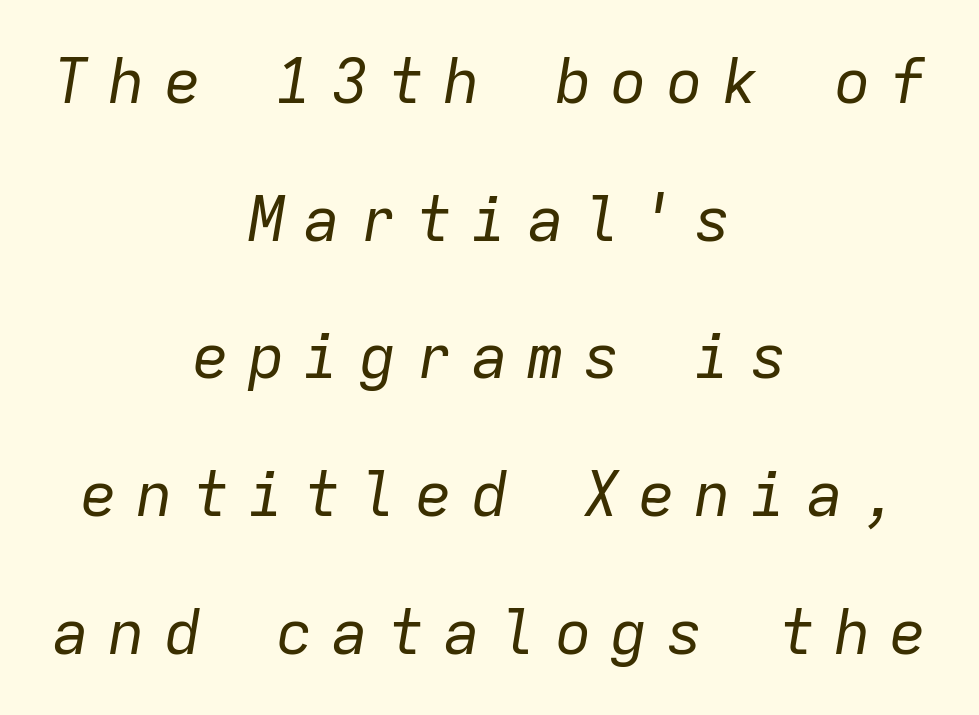
{"italic": "yes", "lean": "right", "slant_degrees": 9, "bold": "no", "weight": "regular", "width": "normal", "stroke_contrast": "low", "x_height": "medium", "monospaced": "yes", "underline": "no", "align": "center", "line_spacing": "loose", "line_spacing_ratio": 2.22, "letter_spacing": "wide", "letter_spacing_em": 0.3, "glyph_px": 62}
